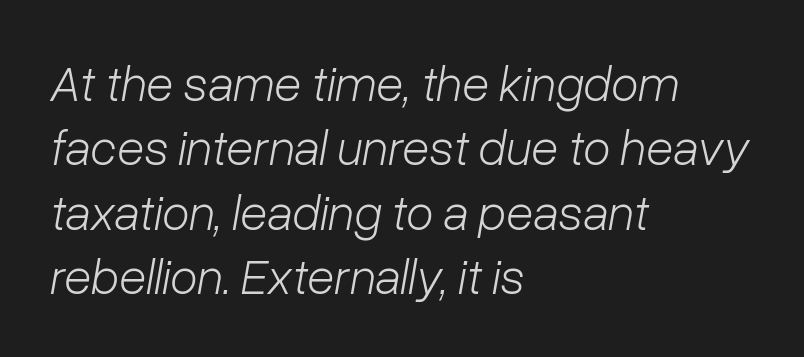
{"italic": "yes", "lean": "right", "slant_degrees": 10, "bold": "no", "weight": "light", "width": "normal", "stroke_contrast": "low", "x_height": "medium", "monospaced": "no", "underline": "no", "align": "left", "line_spacing": "normal", "line_spacing_ratio": 1.29, "letter_spacing": "normal", "letter_spacing_em": 0.0, "glyph_px": 50}
